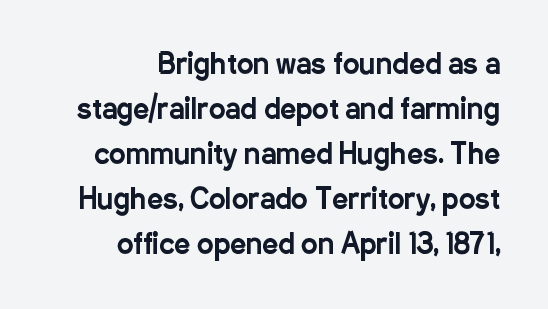
This sample uses a sans-serif face. The typography opts for an upright posture over an oblique one. No word sits above an underline. Horizontal alignment here is rightward, an uncommon choice for prose. Regarding leading, the lines here are spaced in the standard way. Honestly, the letter spacing is just normal — you wouldn't notice it.
